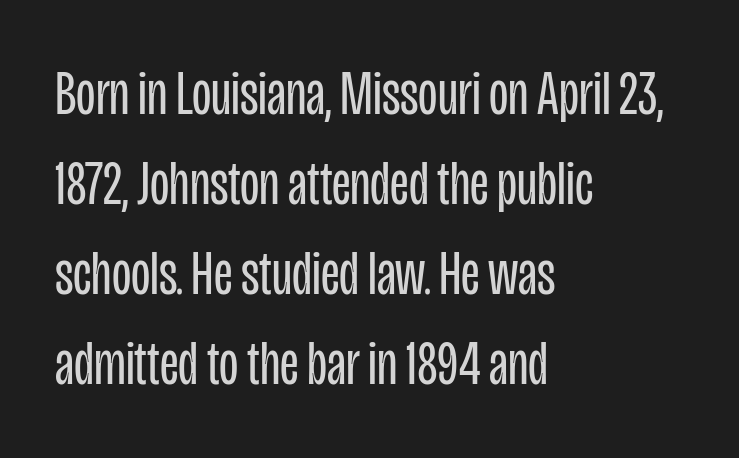
Varying glyph widths throughout — classic text-font behaviour. This rendering leaves character spacing at its baseline value. The ragged edge is on the right, which tells us the setting is flush left. The leading is moderate, giving the passage an even texture.
